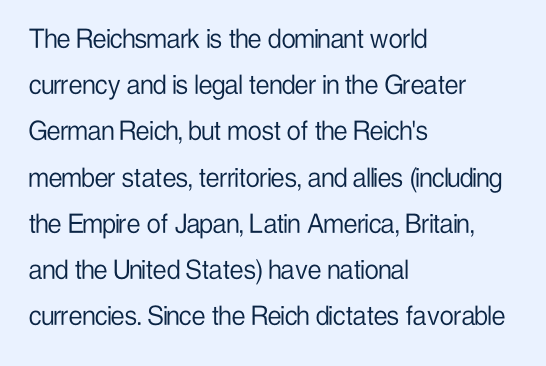
{"serif": "no", "italic": "no", "bold": "no", "weight": "light", "width": "condensed", "stroke_contrast": "low", "x_height": "medium", "monospaced": "no", "underline": "no", "align": "left", "line_spacing": "normal", "line_spacing_ratio": 1.49, "letter_spacing": "normal", "letter_spacing_em": 0.0, "glyph_px": 31}
